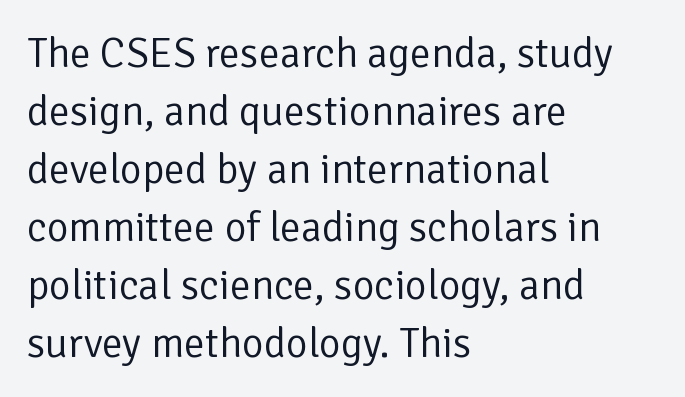
Horizontal alignment here is leftward, the default for most running prose. Each new line begins a customary step beneath the previous one. Notice how the stems are strictly vertical — no italics here. Note the varied advance widths — an 'i' is clearly narrower than an 'm'. This sample uses a sans-serif face.
